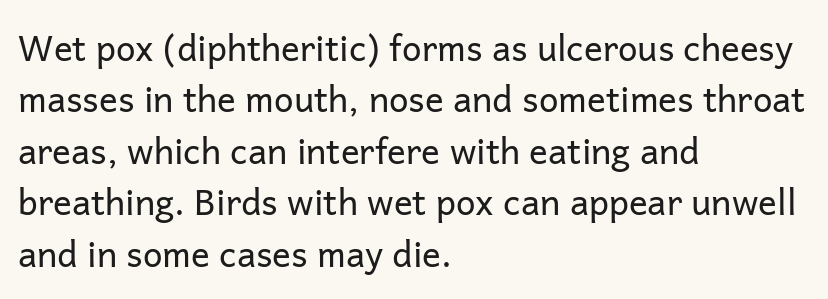
Q: Is the text bold? A: No.
Q: Is the text italic (slanted)? A: No, it is upright.
Q: Is the typeface a serif or a sans-serif typeface? A: Sans-serif.
Q: Is the text underlined? A: No.
Q: How is the paragraph aligned? A: Left-aligned.
Q: Is the spacing between letters normal or unusually wide? A: Normal.
Q: Is the spacing between lines tight, normal or loose? A: Normal.
Q: Width (condensed, normal, or wide)? A: Normal.
Q: Stroke contrast? A: Low.
Q: x-height? A: Medium.
Q: Monospaced? A: No.
